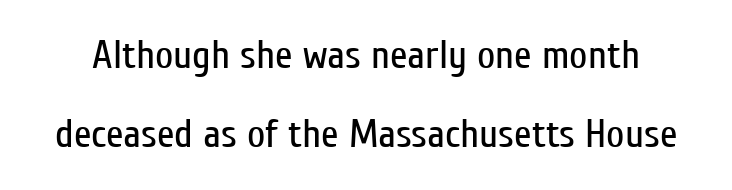
The image shows 40 px regular-weight, condensed sans-serif type, upright; set loose line spacing (1.97x), normal letter spacing, not underlined; low stroke contrast and a medium x-height.
